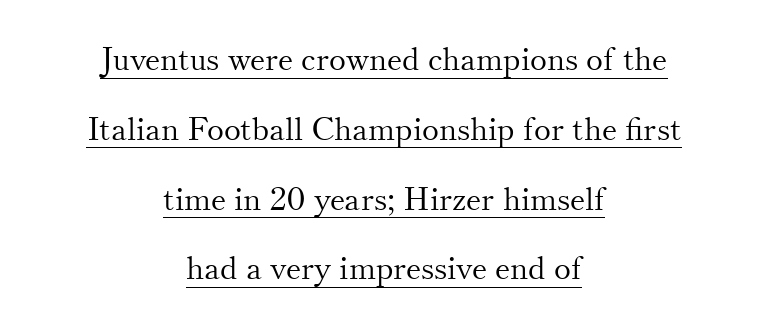
{"serif": "yes", "italic": "no", "bold": "no", "weight": "light", "width": "normal", "stroke_contrast": "medium", "x_height": "small", "monospaced": "no", "underline": "yes", "align": "center", "line_spacing": "loose", "line_spacing_ratio": 2.18, "letter_spacing": "normal", "letter_spacing_em": 0.0, "glyph_px": 32}
